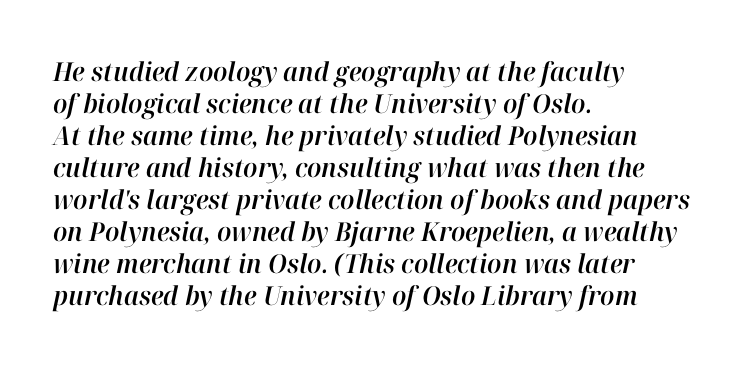
This rendering uses left alignment, leaving the right contour irregular. Underlining? Definitely not there. Observe the ordinary spacing: letters are neighbours, not strangers. The face used here has a pronounced slope to its letters.
